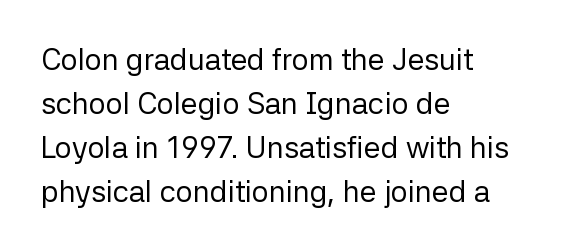
The image shows 30 px regular-weight sans-serif type, upright; set left-aligned, normal line spacing (1.47x), normal letter spacing, not underlined; low stroke contrast and a medium x-height.
